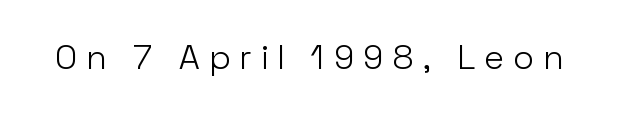
Q: Is the text bold? A: No.
Q: Is the text italic (slanted)? A: No, it is upright.
Q: Is the typeface a serif or a sans-serif typeface? A: Sans-serif.
Q: Is the text underlined? A: No.
Q: Is the spacing between letters normal or unusually wide? A: Unusually wide.
Q: Width (condensed, normal, or wide)? A: Normal.
Q: Stroke contrast? A: Low.
Q: x-height? A: Medium.
Q: Monospaced? A: No.
